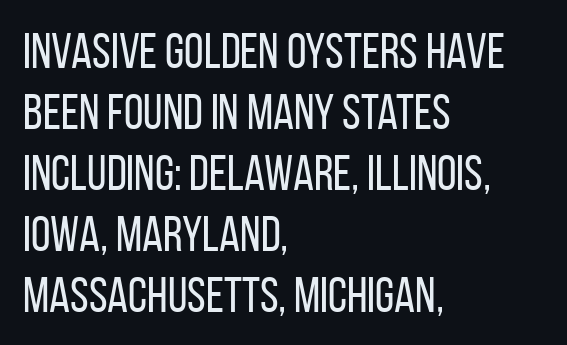
Q: Is the text bold? A: No.
Q: Is the text italic (slanted)? A: No, it is upright.
Q: Is the typeface a serif or a sans-serif typeface? A: Sans-serif.
Q: Is the text underlined? A: No.
Q: How is the paragraph aligned? A: Left-aligned.
Q: Is the spacing between letters normal or unusually wide? A: Normal.
Q: Width (condensed, normal, or wide)? A: Condensed.
Q: Stroke contrast? A: Low.
Q: x-height? A: Large.
Q: Monospaced? A: No.
